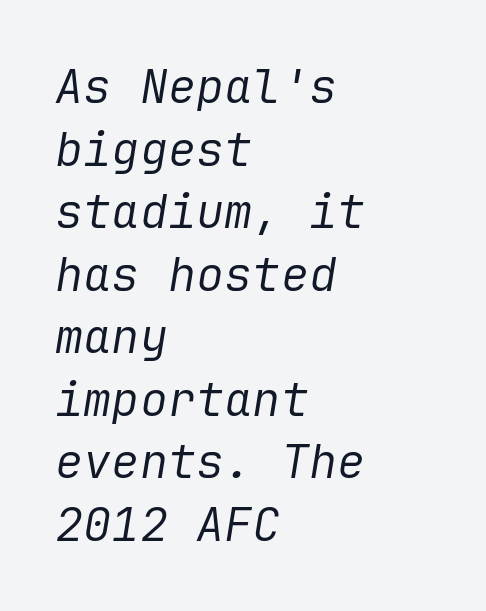
Rule under the text: the space is simply empty. Letter spacing: default. Does the lettering tilt? It does — this is italic. Teacher's note: observe the even left margin — that is flush-left alignment.
